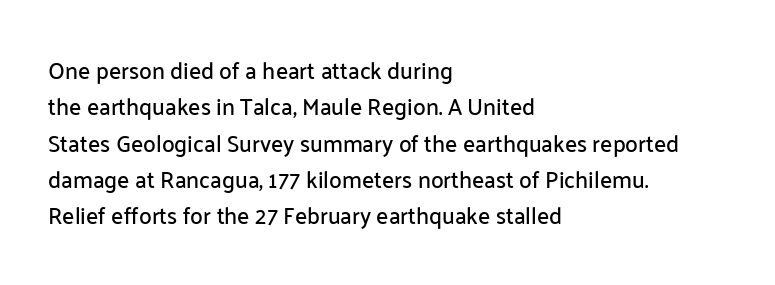
The image shows 23 px text type, upright; set left-aligned, normal line spacing (1.58x), normal letter spacing, not underlined.
